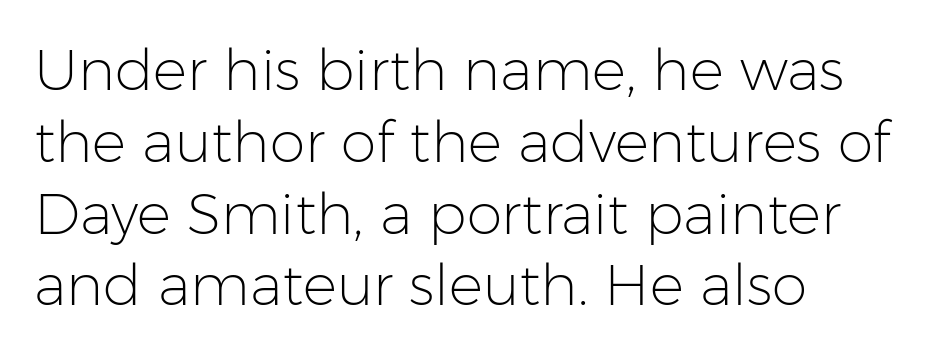
Q: Is the text bold? A: No.
Q: Is the text italic (slanted)? A: No, it is upright.
Q: Is the typeface a serif or a sans-serif typeface? A: Sans-serif.
Q: Is the text underlined? A: No.
Q: How is the paragraph aligned? A: Left-aligned.
Q: Is the spacing between letters normal or unusually wide? A: Normal.
Q: Is the spacing between lines tight, normal or loose? A: Normal.
Q: Width (condensed, normal, or wide)? A: Normal.
Q: Stroke contrast? A: Low.
Q: x-height? A: Medium.
Q: Monospaced? A: No.
